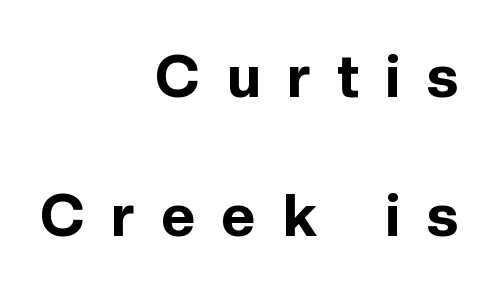
{"serif": "no", "italic": "no", "bold": "yes", "weight": "bold", "width": "normal", "x_height": "medium", "monospaced": "no", "underline": "no", "align": "right", "line_spacing": "loose", "line_spacing_ratio": 2.4, "letter_spacing": "wide", "letter_spacing_em": 0.47, "glyph_px": 58}
